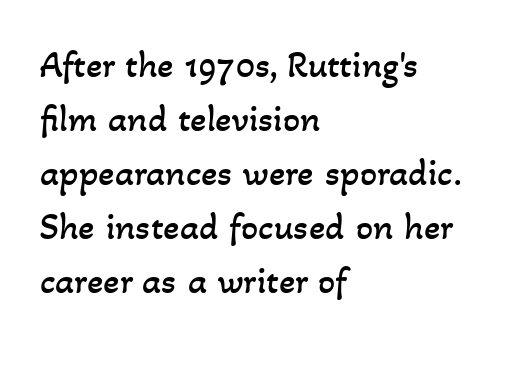
The lines are quadded left. Compared with typical body copy, the letter spacing here is the same. You could not count columns in this text — the font is proportionally spaced. Vertically, the passage feels balanced, rows spaced as you'd expect.
